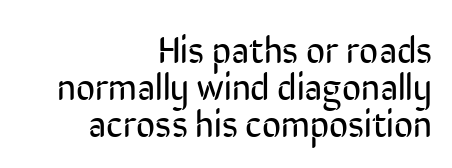
{"serif": "no", "italic": "no", "bold": "no", "weight": "regular", "width": "condensed", "stroke_contrast": "low", "x_height": "medium", "monospaced": "no", "underline": "no", "align": "right", "line_spacing": "tight", "line_spacing_ratio": 1.0, "letter_spacing": "normal", "letter_spacing_em": 0.0, "glyph_px": 37}
